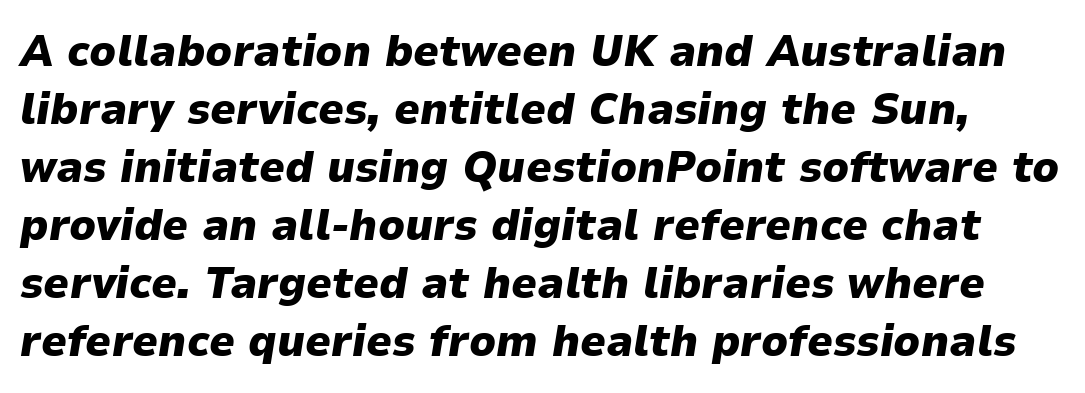
The image shows 45 px heavy type, italic (leaning right); set normal line spacing (1.29x), normal letter spacing, not underlined; low stroke contrast and a medium x-height.
